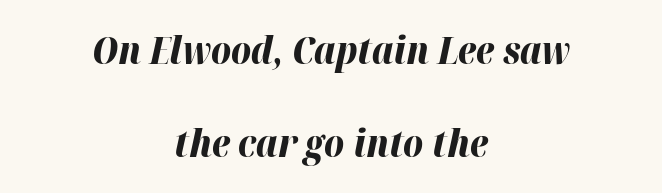
{"italic": "yes", "lean": "right", "slant_degrees": 12, "bold": "yes", "weight": "bold", "width": "normal", "stroke_contrast": "high", "x_height": "medium", "monospaced": "no", "underline": "no", "align": "center", "line_spacing": "loose", "line_spacing_ratio": 2.45, "letter_spacing": "normal", "letter_spacing_em": 0.0, "glyph_px": 38}
